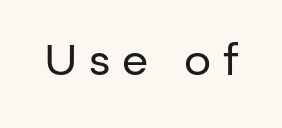
Q: Is the text bold? A: No.
Q: Is the text italic (slanted)? A: No, it is upright.
Q: Is the typeface a serif or a sans-serif typeface? A: Sans-serif.
Q: Is the text underlined? A: No.
Q: Is the spacing between letters normal or unusually wide? A: Unusually wide.
Q: Width (condensed, normal, or wide)? A: Normal.
Q: Stroke contrast? A: Low.
Q: x-height? A: Medium.
Q: Monospaced? A: No.
